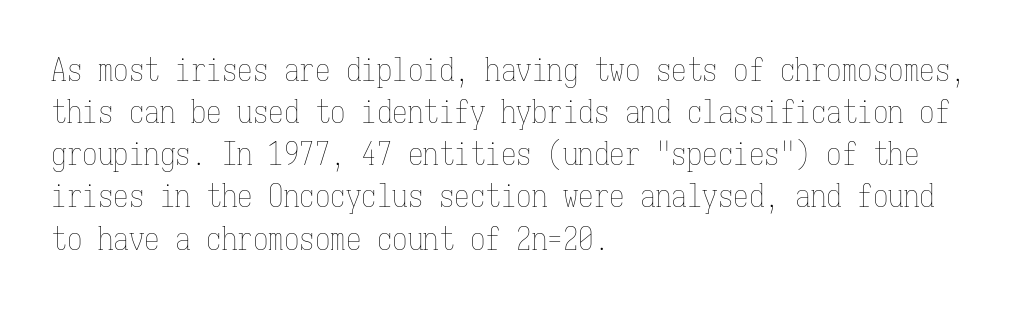
{"italic": "no", "bold": "no", "weight": "thin", "width": "condensed", "stroke_contrast": "low", "x_height": "medium", "monospaced": "yes", "underline": "no", "align": "left", "line_spacing": "normal", "line_spacing_ratio": 1.36, "letter_spacing": "normal", "letter_spacing_em": 0.0, "glyph_px": 31}
